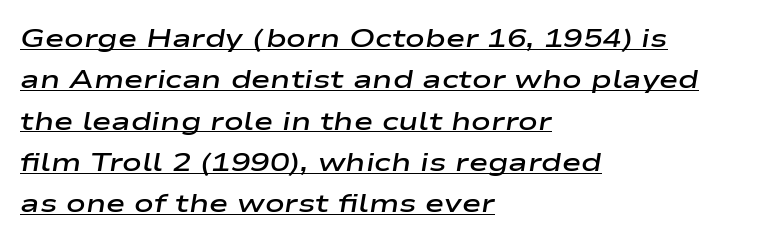
Q: Is the text bold? A: Semi-bold.
Q: Is the text italic (slanted)? A: Yes, it leans right by about 9 degrees.
Q: Is the text underlined? A: Yes.
Q: How is the paragraph aligned? A: Left-aligned.
Q: Is the spacing between letters normal or unusually wide? A: Normal.
Q: Is the spacing between lines tight, normal or loose? A: Normal.
